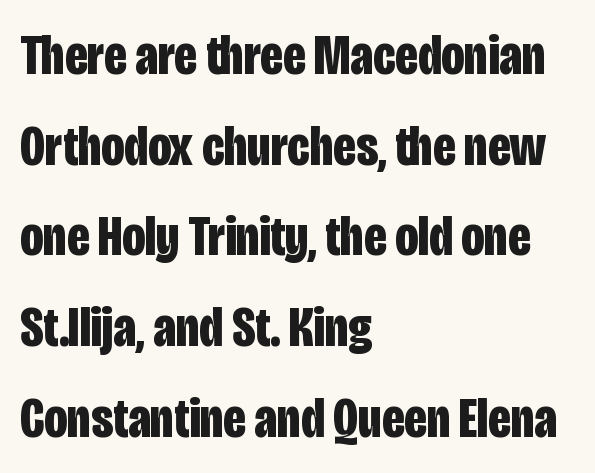
The image shows 57 px bold, condensed sans-serif type, upright; set left-aligned, normal line spacing (1.59x), normal letter spacing, not underlined; low stroke contrast and a large x-height.
